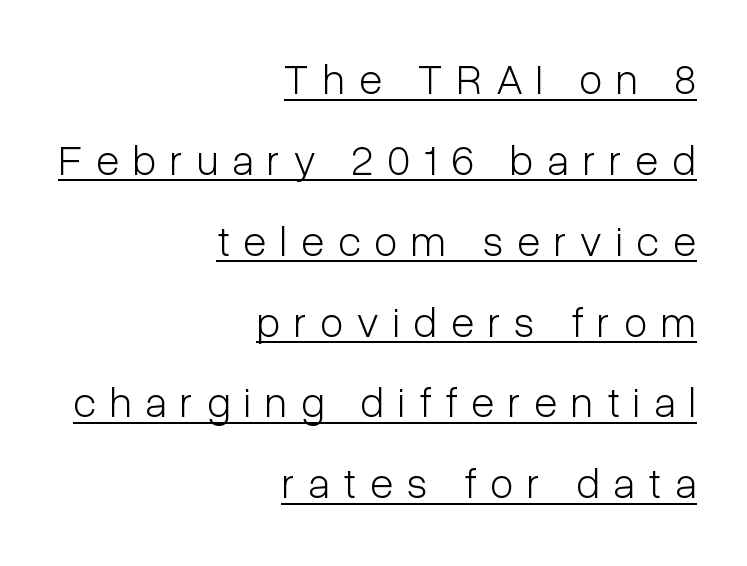
The image shows 43 px light, condensed sans-serif type, upright; set right-aligned, line spacing 1.88x, unusually wide letter spacing (+0.32 em), underlined; low stroke contrast and a medium x-height.
